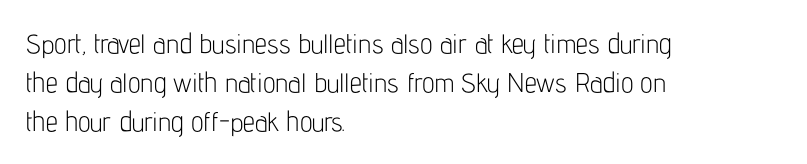
Nothing heavy about these letters — not bold at all. The block of text has a typical density, with ordinary space between rows. Posture: straight, roman, zero tilt. Quick note: underline off. The letterforms sit shoulder to shoulder at normal distance.
